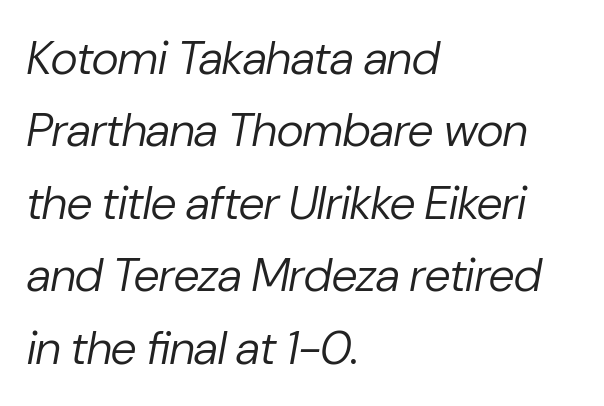
The paragraph shown leans on its left margin. One glance says typical: line gaps are just what's usual. Emphasis-style slanted type is in use. Descenders hang freely into open space. The typeface has the unassuming heft of standard copy or less.
